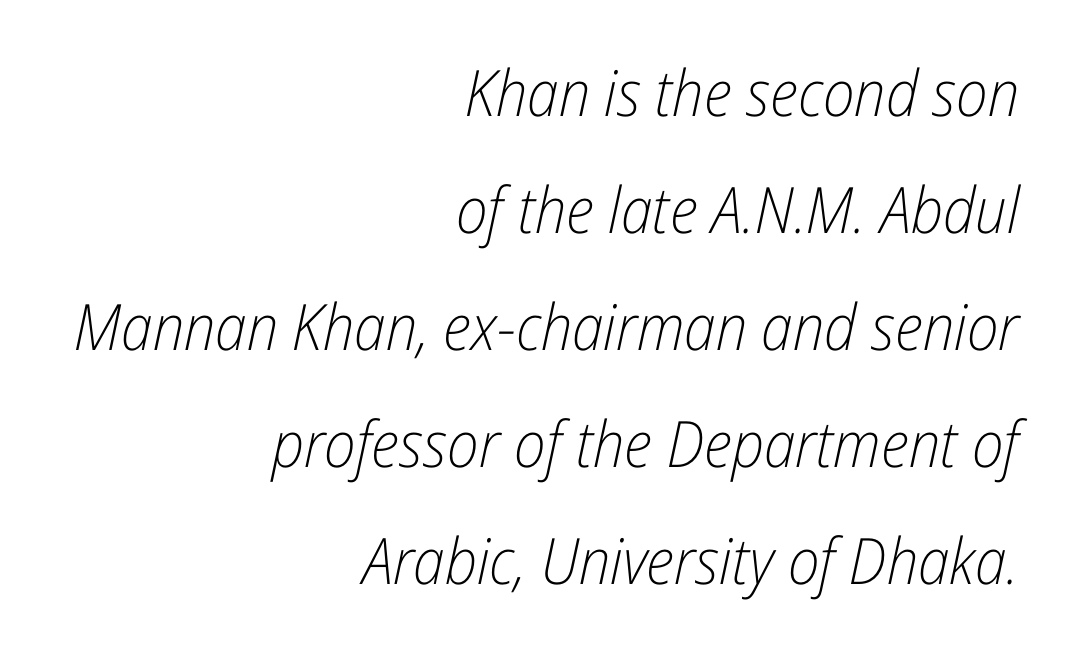
{"italic": "yes", "lean": "right", "slant_degrees": 12, "bold": "no", "weight": "light", "width": "condensed", "stroke_contrast": "low", "x_height": "medium", "monospaced": "no", "underline": "no", "align": "right", "line_spacing_ratio": 1.83, "letter_spacing": "normal", "letter_spacing_em": 0.0, "glyph_px": 64}
